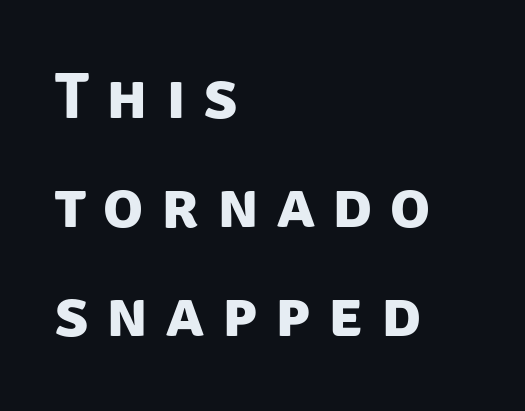
Q: Is the text bold? A: Yes.
Q: Is the typeface a serif or a sans-serif typeface? A: Sans-serif.
Q: Is the text underlined? A: No.
Q: How is the paragraph aligned? A: Left-aligned.
Q: Is the spacing between letters normal or unusually wide? A: Unusually wide.
Q: Is the spacing between lines tight, normal or loose? A: Normal.
Q: Width (condensed, normal, or wide)? A: Normal.
Q: Stroke contrast? A: Low.
Q: x-height? A: Large.
Q: Monospaced? A: No.
